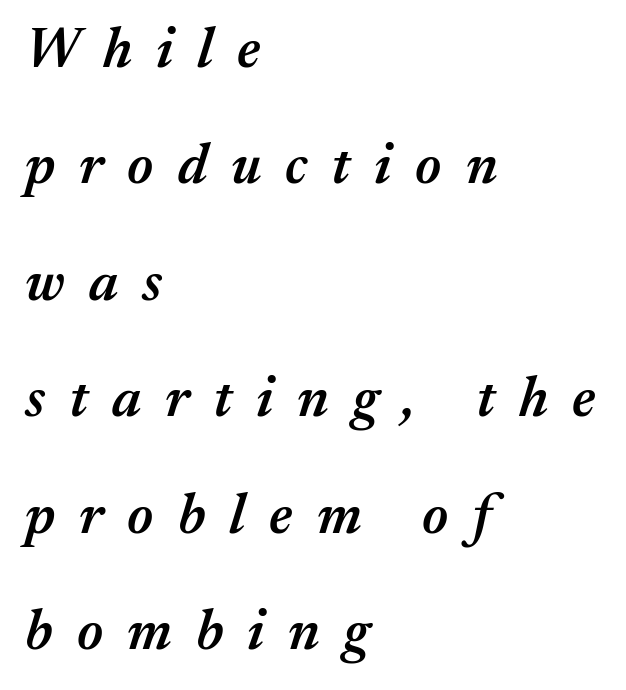
Q: Is the text bold? A: Semi-bold.
Q: Is the text italic (slanted)? A: Yes, it leans right by about 17 degrees.
Q: Is the text underlined? A: No.
Q: How is the paragraph aligned? A: Left-aligned.
Q: Is the spacing between letters normal or unusually wide? A: Unusually wide.
Q: Is the spacing between lines tight, normal or loose? A: Loose.
Q: Width (condensed, normal, or wide)? A: Normal.
Q: Stroke contrast? A: Medium.
Q: x-height? A: Medium.
Q: Monospaced? A: No.
